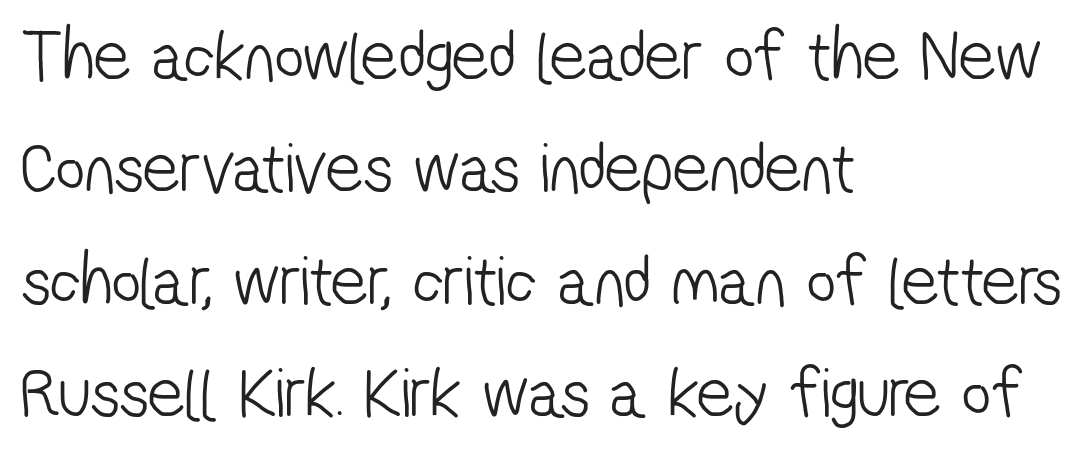
Inter-character spacing is left at the font's built-in metrics. The compositor pushed each line to the left boundary. The letters advance in unequal steps, a hallmark of proportional type. Check where the strokes stop: nothing finishes them off — pure sans. Beneath every word, the page is bare. Stems here are at most as thick as an everyday book face.
